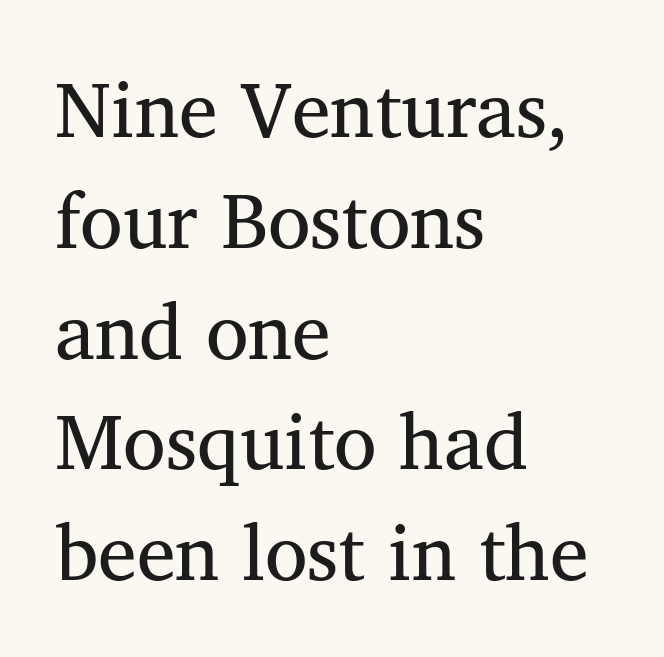
The image shows 78 px regular-weight serif type, upright; set left-aligned, normal line spacing (1.42x), normal letter spacing, not underlined; medium stroke contrast and a medium x-height.
